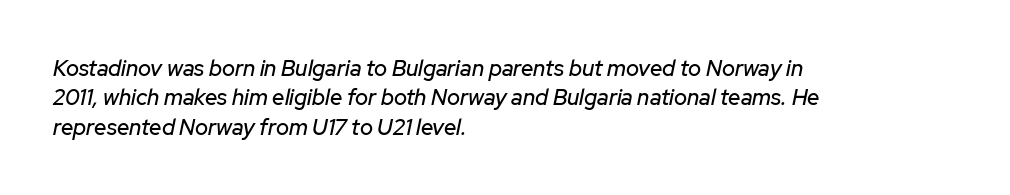
Q: Is the text italic (slanted)? A: Yes, it leans right by about 12 degrees.
Q: Is the text underlined? A: No.
Q: How is the paragraph aligned? A: Left-aligned.
Q: Is the spacing between letters normal or unusually wide? A: Normal.
Q: Is the spacing between lines tight, normal or loose? A: Normal.
